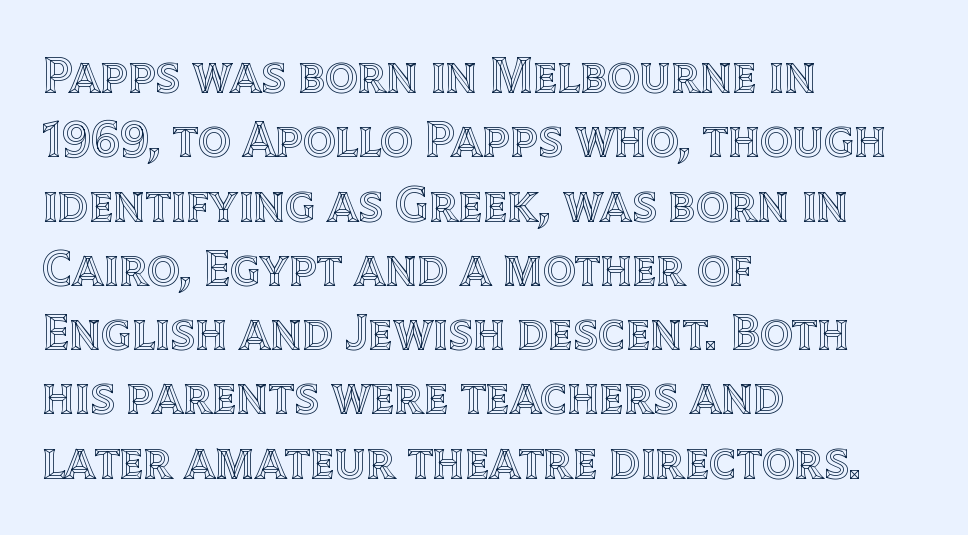
Notice how the passage keeps a crisp vertical edge on the left only. This is roman type, the default non-slanted kind. The baseline area is clear. Compared with typical paragraphs, the rows here are spaced about the same.
